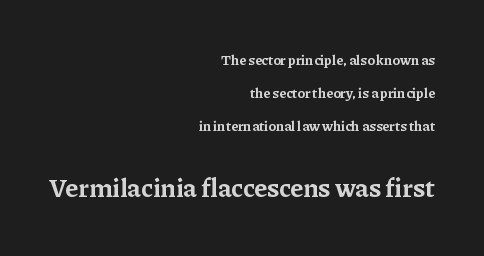
{"italic": "no", "bold": "yes", "underline": "no", "align": "right", "line_spacing": "loose", "line_spacing_ratio": 2.35, "letter_spacing": "normal", "letter_spacing_em": 0.0, "larger_block": "second", "size_ratio": 1.86, "glyph_px": 26}
